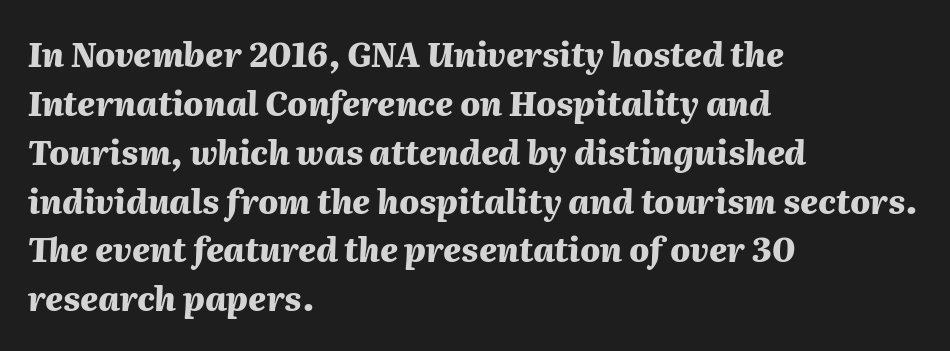
Q: Is the text bold? A: Yes.
Q: Is the text italic (slanted)? A: Yes, it leans right by about 2 degrees.
Q: Is the text underlined? A: No.
Q: How is the paragraph aligned? A: Left-aligned.
Q: Is the spacing between letters normal or unusually wide? A: Normal.
Q: Is the spacing between lines tight, normal or loose? A: Normal.
Q: Width (condensed, normal, or wide)? A: Normal.
Q: Stroke contrast? A: Medium.
Q: x-height? A: Medium.
Q: Monospaced? A: No.
